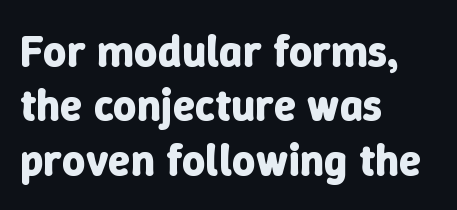
The image shows 45 px bold type, upright; set left-aligned, line spacing 1.21x, normal letter spacing, not underlined; low stroke contrast and a medium x-height.
